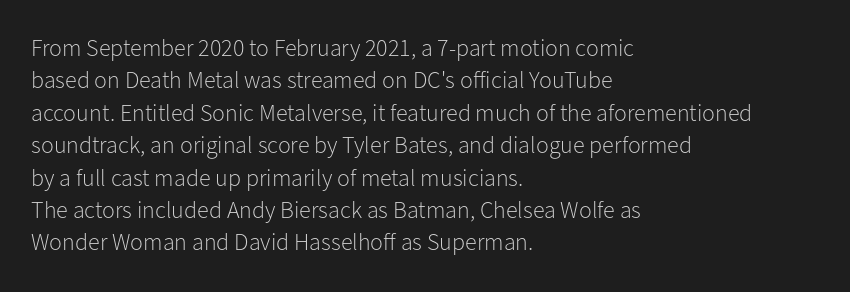
The image shows 24 px text type, upright; set left-aligned, normal line spacing (1.35x), normal letter spacing, not underlined.
